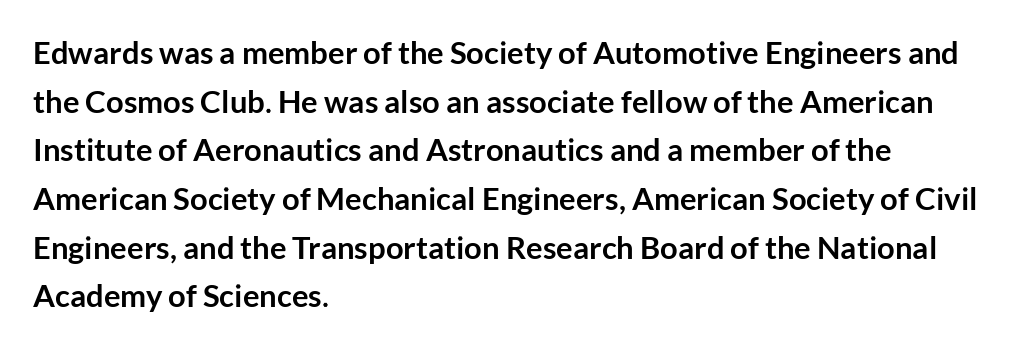
{"serif": "no", "italic": "no", "bold": "yes", "weight": "semibold", "width": "normal", "stroke_contrast": "low", "x_height": "medium", "monospaced": "no", "underline": "no", "align": "left", "line_spacing": "normal", "line_spacing_ratio": 1.57, "letter_spacing": "normal", "letter_spacing_em": 0.0, "glyph_px": 31}
